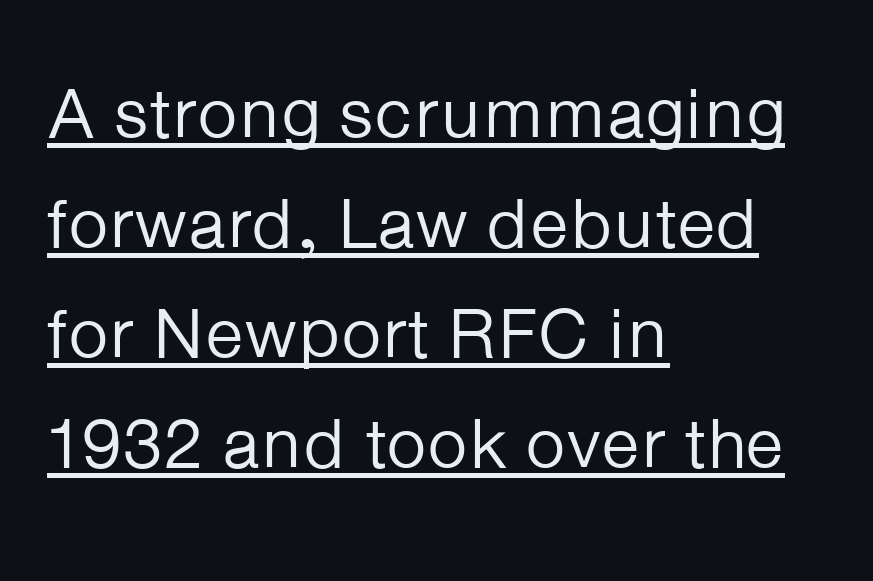
Q: Is the text bold? A: No.
Q: Is the text italic (slanted)? A: No, it is upright.
Q: Is the typeface a serif or a sans-serif typeface? A: Sans-serif.
Q: Is the text underlined? A: Yes.
Q: How is the paragraph aligned? A: Left-aligned.
Q: Is the spacing between letters normal or unusually wide? A: Normal.
Q: Is the spacing between lines tight, normal or loose? A: Normal.
Q: Width (condensed, normal, or wide)? A: Normal.
Q: Stroke contrast? A: Low.
Q: x-height? A: Medium.
Q: Monospaced? A: No.
